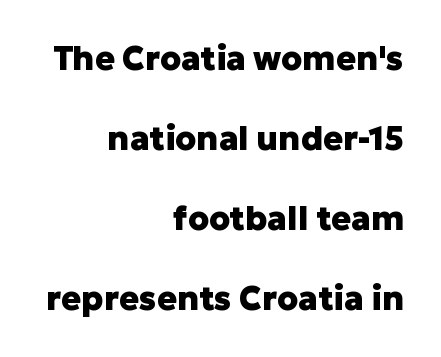
Notice the wide empty band between every row — that's loose leading. Has an underline been added? It has not. Think of a printed novel: that variable character pitch is what you see here. What kind of face is this? One without serifs — a sans. Students, note that the glyphs here touch the page at normal intervals. The paragraph shown leans on its right margin.
